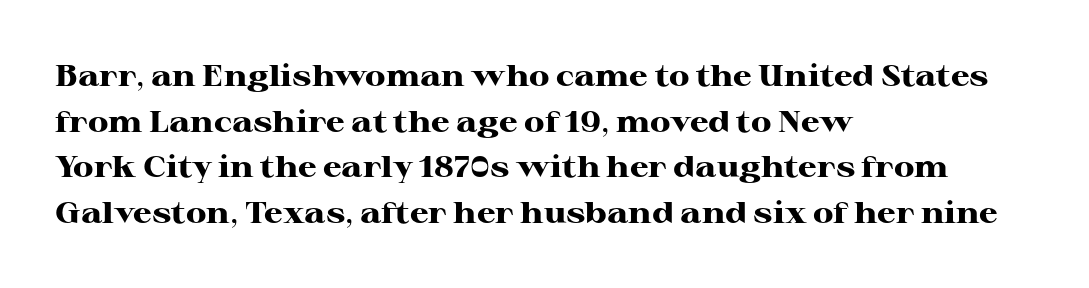
{"serif": "yes", "italic": "no", "bold": "yes", "weight": "heavy", "width": "wide", "stroke_contrast": "high", "x_height": "medium", "monospaced": "no", "underline": "no", "align": "left", "line_spacing": "normal", "line_spacing_ratio": 1.52, "letter_spacing": "normal", "letter_spacing_em": 0.0, "glyph_px": 30}
